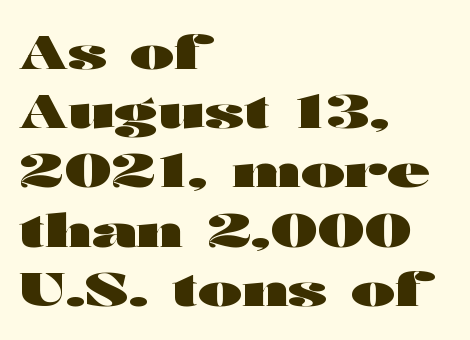
{"italic": "no", "bold": "yes", "weight": "heavy", "width": "wide", "stroke_contrast": "high", "x_height": "medium", "monospaced": "no", "underline": "no", "align": "left", "line_spacing": "normal", "line_spacing_ratio": 1.26, "letter_spacing": "normal", "letter_spacing_em": 0.0, "glyph_px": 47}
